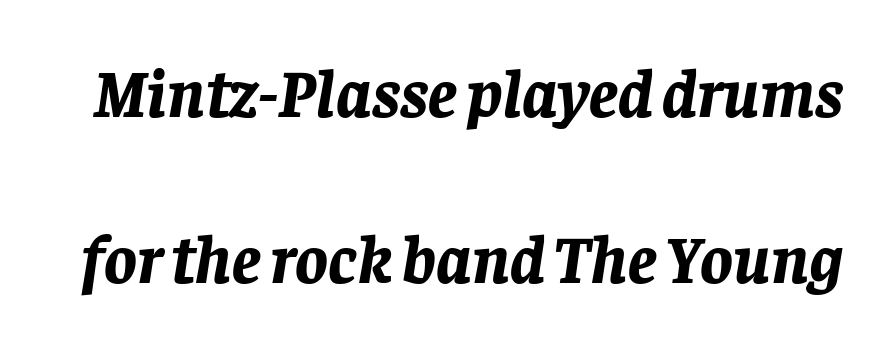
{"italic": "yes", "lean": "right", "slant_degrees": 8, "bold": "yes", "weight": "bold", "width": "normal", "stroke_contrast": "low", "x_height": "large", "monospaced": "no", "underline": "no", "line_spacing": "loose", "line_spacing_ratio": 2.44, "letter_spacing": "normal", "letter_spacing_em": 0.0, "glyph_px": 68}
